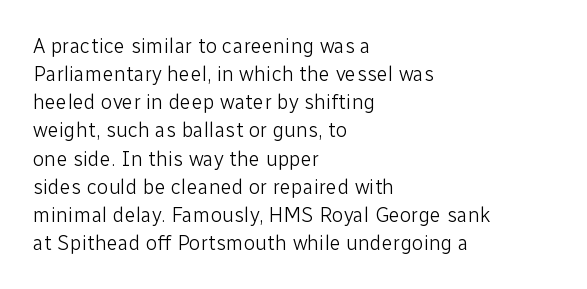
The image shows 21 px text type, upright; set left-aligned, normal line spacing (1.34x), normal letter spacing, not underlined.
